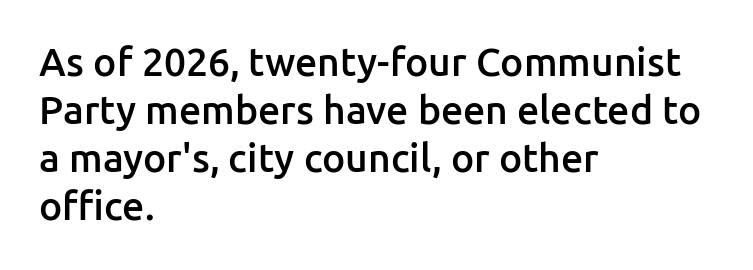
{"serif": "no", "italic": "no", "bold": "semi", "weight": "semibold", "width": "normal", "stroke_contrast": "low", "x_height": "medium", "monospaced": "no", "underline": "no", "align": "left", "line_spacing_ratio": 1.23, "letter_spacing": "normal", "letter_spacing_em": 0.0, "glyph_px": 39}
